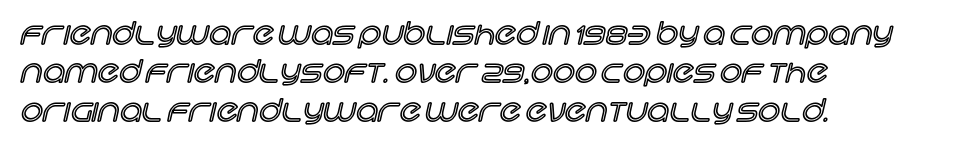
Looks like regular typesetting: each glyph gets only the width it needs. Honestly, there is no underline to notice here at all. Nothing unusual about the tracking: characters are spaced as the font intends. The typesetter chose a ragged-right arrangement here.
